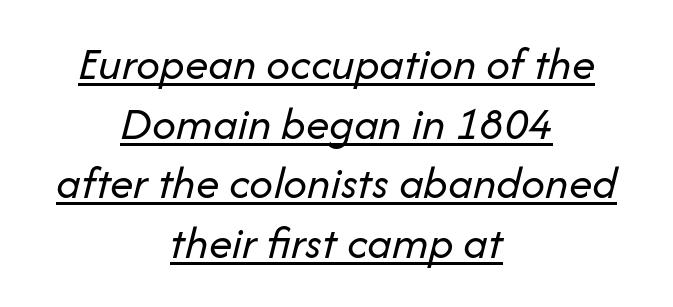
{"italic": "yes", "lean": "right", "slant_degrees": 14, "bold": "no", "weight": "regular", "width": "normal", "stroke_contrast": "low", "x_height": "medium", "monospaced": "no", "underline": "yes", "align": "center", "line_spacing": "normal", "line_spacing_ratio": 1.27, "letter_spacing": "normal", "letter_spacing_em": 0.0, "glyph_px": 47}
